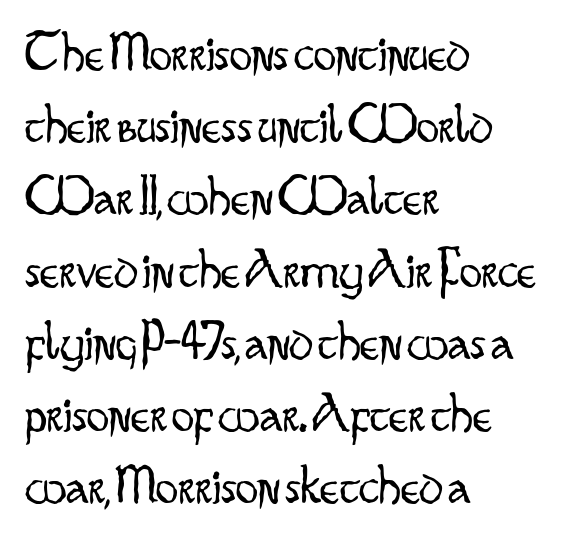
Character widths vary here, with narrow letters taking less room than wide ones. Ink coverage per letter is moderate at most. In CSS terms this would be text-align: left. What's the leading like? Ordinary, nothing unusual.
